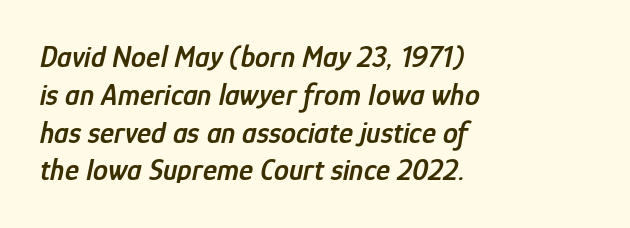
The image shows 30 px semibold, condensed type, italic (leaning right); set left-aligned, normal line spacing (1.26x), normal letter spacing, not underlined; low stroke contrast and a medium x-height.
